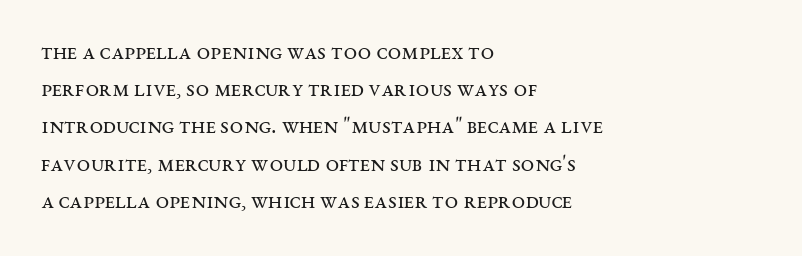
Q: Is the text bold? A: No.
Q: Is the text italic (slanted)? A: No, it is upright.
Q: Is the text underlined? A: No.
Q: How is the paragraph aligned? A: Left-aligned.
Q: Is the spacing between letters normal or unusually wide? A: Normal.
Q: Is the spacing between lines tight, normal or loose? A: Normal.
